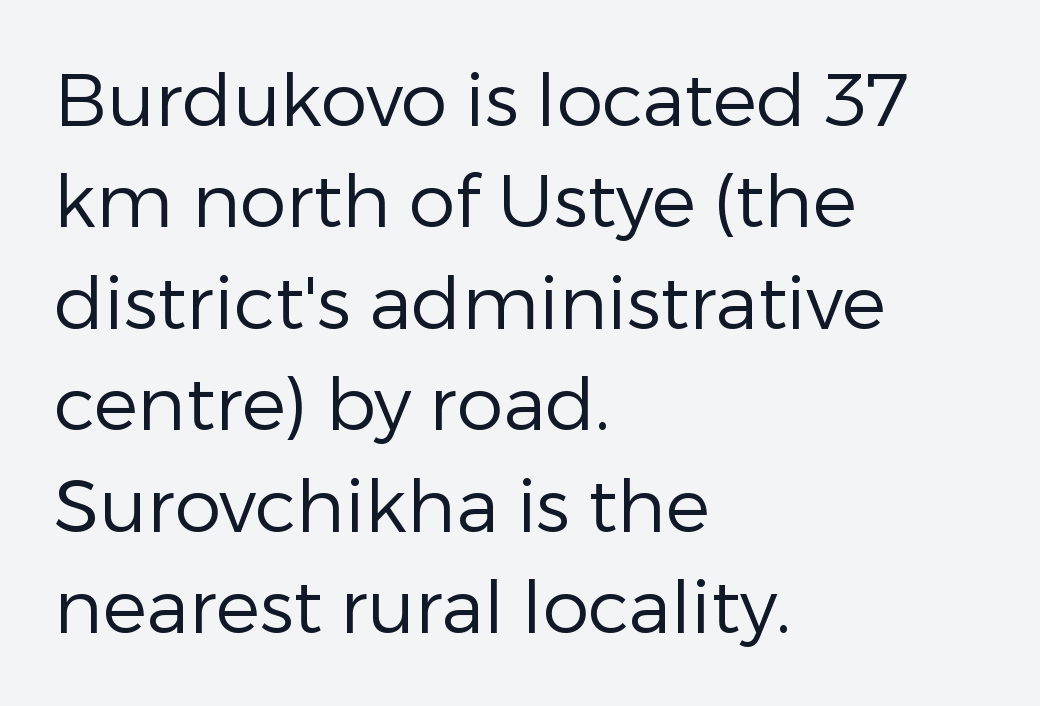
Q: Is the text bold? A: No.
Q: Is the text italic (slanted)? A: No, it is upright.
Q: Is the typeface a serif or a sans-serif typeface? A: Sans-serif.
Q: Is the text underlined? A: No.
Q: How is the paragraph aligned? A: Left-aligned.
Q: Is the spacing between letters normal or unusually wide? A: Normal.
Q: Is the spacing between lines tight, normal or loose? A: Normal.
Q: Width (condensed, normal, or wide)? A: Normal.
Q: Stroke contrast? A: Low.
Q: x-height? A: Medium.
Q: Monospaced? A: No.
